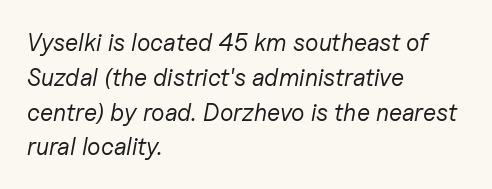
The image shows 24 px text type, italic (leaning right); set left-aligned, normal line spacing (1.45x), normal letter spacing, not underlined.
